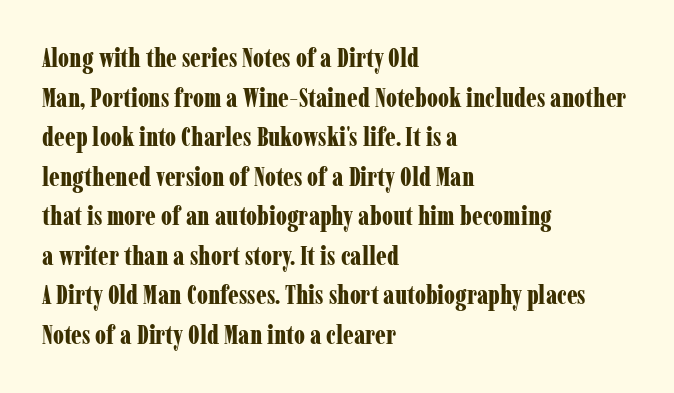
The image shows 26 px bold type, upright; set left-aligned, normal line spacing (1.52x), normal letter spacing, not underlined.
